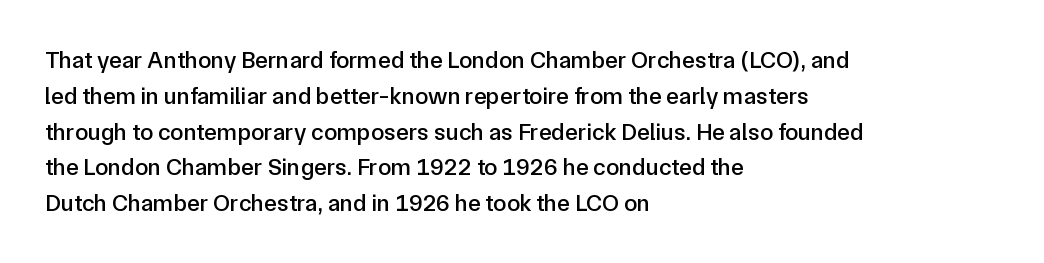
Summary of vertical rhythm: regular, with standard interline spacing. Is the block centered? No — it sits flush against the left margin. Nobody drew a line under any word here. Unlike italic type, these characters show no tilt at all.
